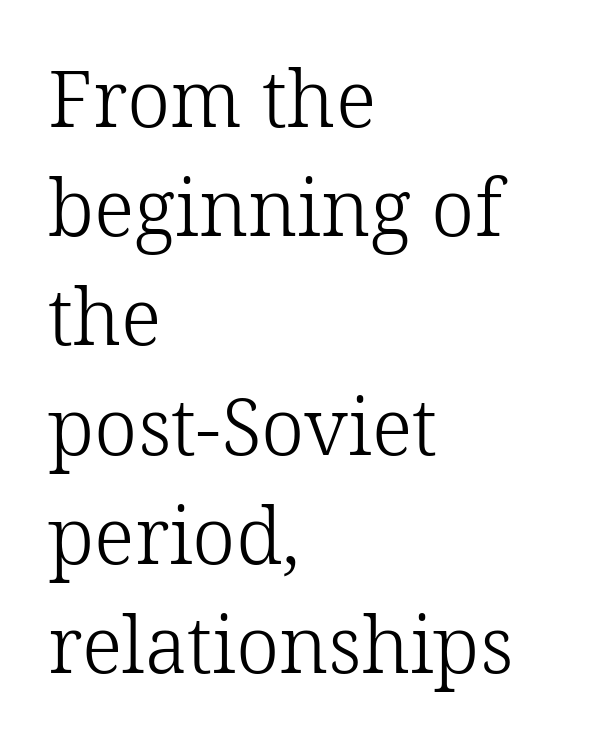
Q: Is the text bold? A: No.
Q: Is the text italic (slanted)? A: No, it is upright.
Q: Is the typeface a serif or a sans-serif typeface? A: Serif.
Q: Is the text underlined? A: No.
Q: How is the paragraph aligned? A: Left-aligned.
Q: Is the spacing between letters normal or unusually wide? A: Normal.
Q: Is the spacing between lines tight, normal or loose? A: Normal.
Q: Width (condensed, normal, or wide)? A: Normal.
Q: Stroke contrast? A: Low.
Q: x-height? A: Medium.
Q: Monospaced? A: No.
